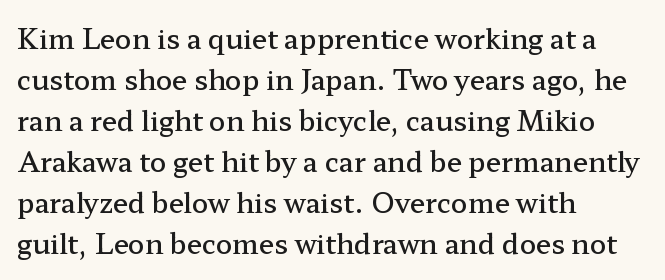
Does extra space separate the letters? No, they use regular spacing. Line spacing here is normal. Visually the block forms a straight wall on the left and a jagged coastline on the right. Unlike italic type, these characters show no tilt at all. The face used here is a semibold: visibly heavier than regular, lighter than bold. The foot of each line stays bare and open.
